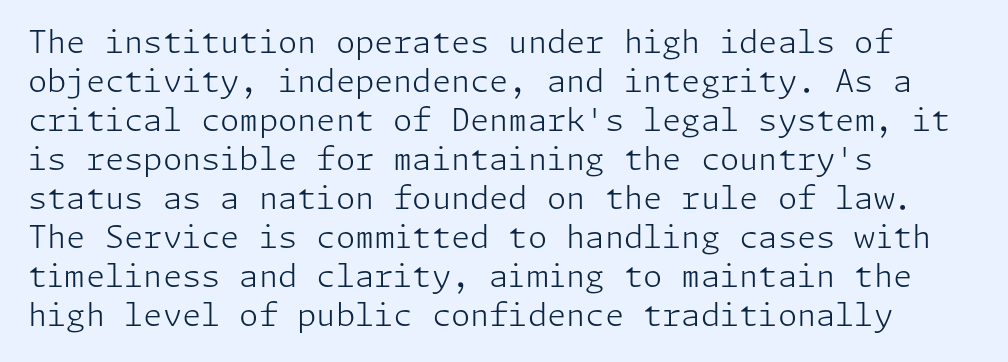
Q: Is the text bold? A: No.
Q: Is the text italic (slanted)? A: No, it is upright.
Q: Is the typeface a serif or a sans-serif typeface? A: Sans-serif.
Q: Is the text underlined? A: No.
Q: How is the paragraph aligned? A: Left-aligned.
Q: Is the spacing between letters normal or unusually wide? A: Normal.
Q: Is the spacing between lines tight, normal or loose? A: Normal.
Q: Width (condensed, normal, or wide)? A: Normal.
Q: Stroke contrast? A: Low.
Q: x-height? A: Medium.
